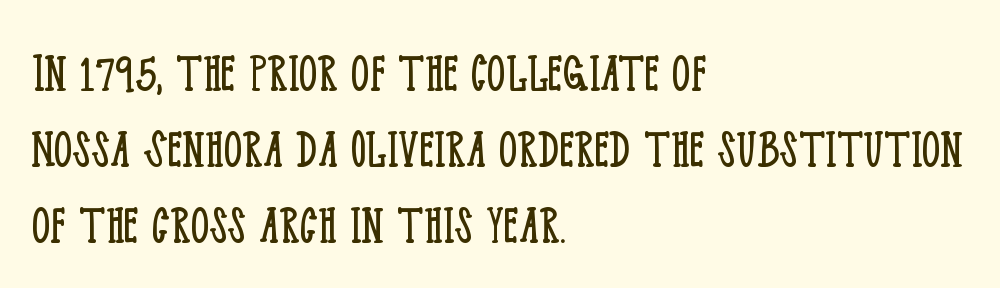
Does extra space separate the letters? No, they use regular spacing. A serif font was chosen for this passage. Ordinary non-slanted type is in use. Varying glyph widths throughout — classic text-font behaviour. Is the block centered? No — it sits flush against the left margin. Decoration check: the copy has no underline.
